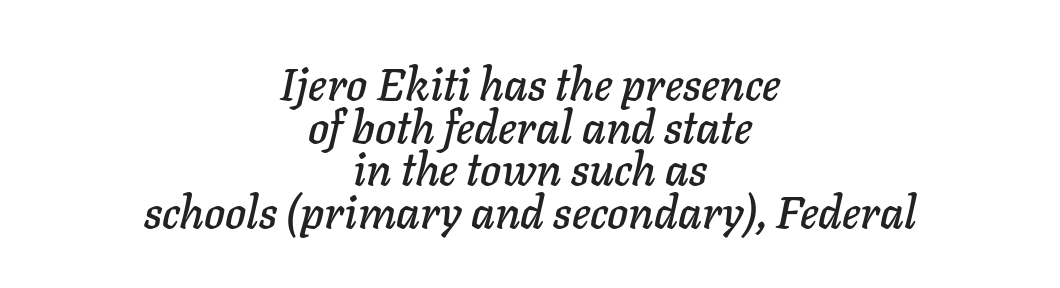
Notice how the passage keeps no hard edge, just a central spine. Lines of text with bare space underneath. A typesetter would call this zero additional tracking. These lines were composed using italics. You could barely slide anything between these rows. Is this a fixed-width face? No — the glyphs have proportional, varying widths.
